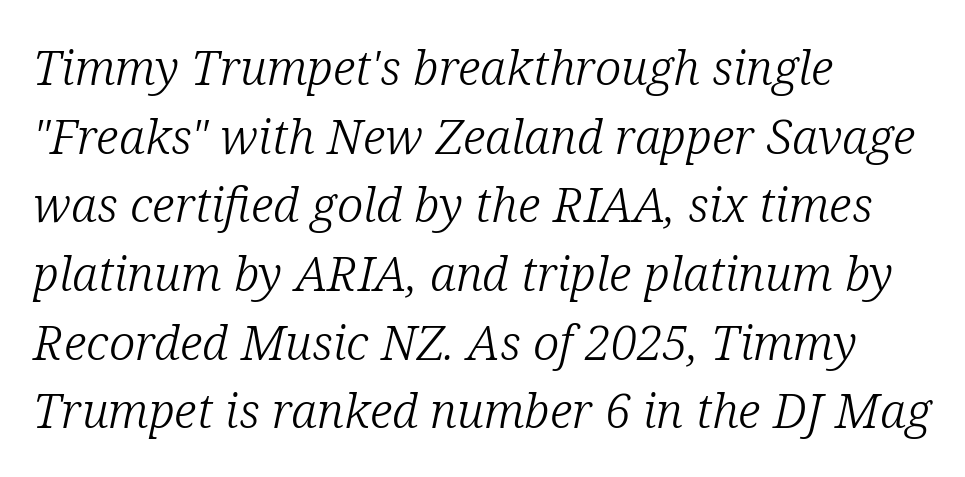
Q: Is the text bold? A: No.
Q: Is the text italic (slanted)? A: Yes, it leans right by about 12 degrees.
Q: Is the typeface a serif or a sans-serif typeface? A: Serif.
Q: Is the text underlined? A: No.
Q: How is the paragraph aligned? A: Left-aligned.
Q: Is the spacing between letters normal or unusually wide? A: Normal.
Q: Is the spacing between lines tight, normal or loose? A: Normal.
Q: Width (condensed, normal, or wide)? A: Normal.
Q: Stroke contrast? A: Low.
Q: x-height? A: Medium.
Q: Monospaced? A: No.
